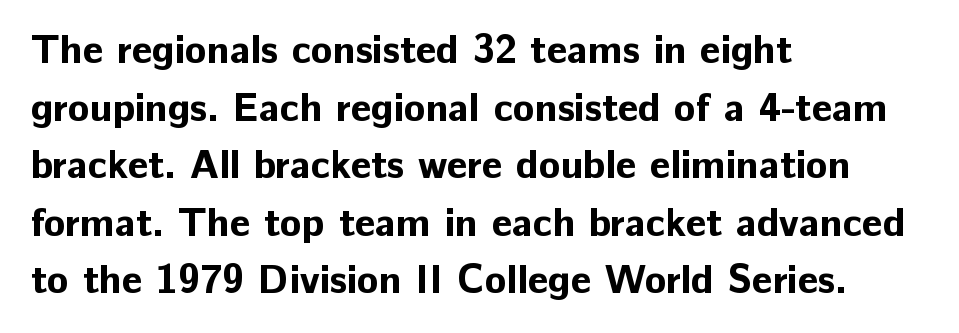
{"serif": "no", "italic": "no", "bold": "yes", "weight": "bold", "width": "normal", "stroke_contrast": "low", "x_height": "medium", "monospaced": "no", "underline": "no", "align": "left", "line_spacing": "normal", "line_spacing_ratio": 1.44, "letter_spacing": "normal", "letter_spacing_em": 0.0, "glyph_px": 40}
